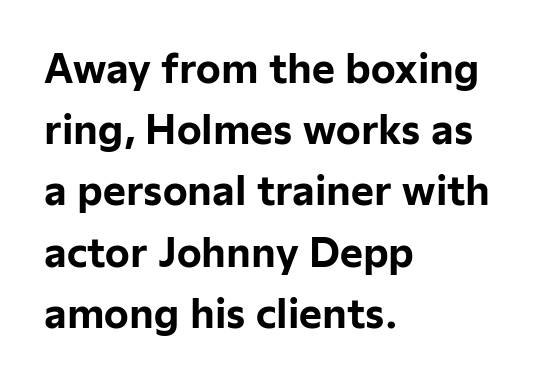
{"serif": "no", "italic": "no", "bold": "yes", "weight": "bold", "width": "normal", "stroke_contrast": "low", "x_height": "medium", "monospaced": "no", "underline": "no", "align": "left", "line_spacing": "normal", "line_spacing_ratio": 1.57, "letter_spacing": "normal", "letter_spacing_em": 0.0, "glyph_px": 39}
